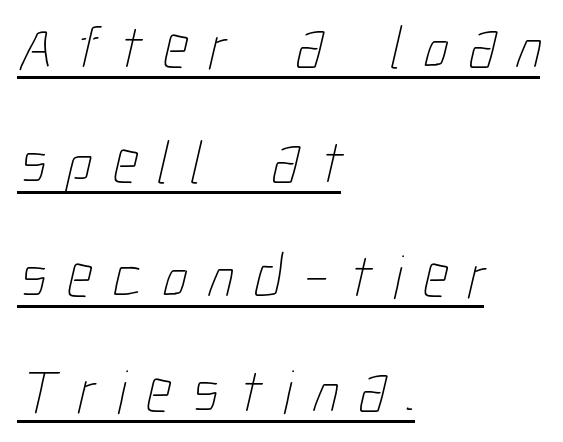
{"bold": "no", "weight": "thin", "width": "condensed", "stroke_contrast": "low", "x_height": "medium", "monospaced": "no", "underline": "yes", "align": "left", "line_spacing_ratio": 1.85, "letter_spacing": "wide", "letter_spacing_em": 0.33, "glyph_px": 62}
